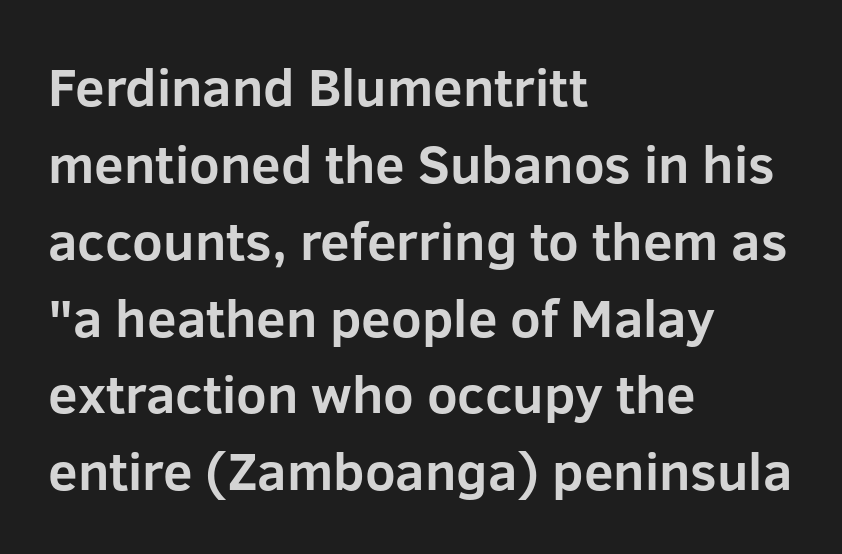
{"serif": "no", "italic": "no", "bold": "yes", "weight": "bold", "width": "normal", "stroke_contrast": "low", "x_height": "medium", "monospaced": "no", "underline": "no", "align": "left", "line_spacing": "normal", "line_spacing_ratio": 1.45, "letter_spacing": "normal", "letter_spacing_em": 0.0, "glyph_px": 53}
